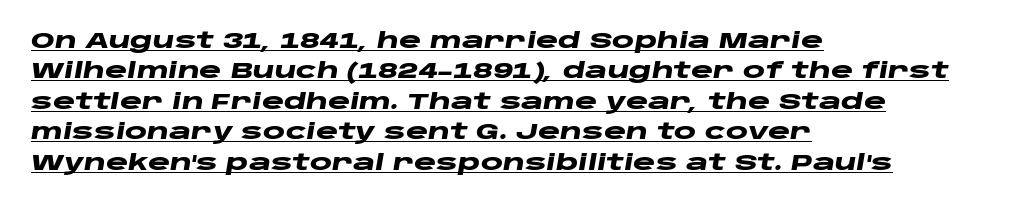
Tracking value appears to be zero — textbook default spacing. Has an underline been added? It has. The typography opts for an oblique posture over an upright one. Horizontal bands of white between lines are of average thickness. The lines are quadded left.
